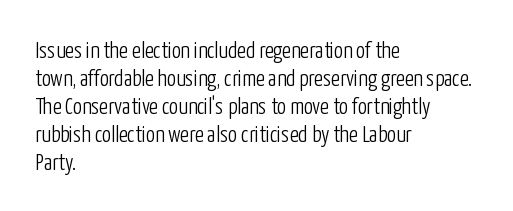
Every stem runs plumb, perpendicular to the baseline. Layout note: lines flush left. Decoration check: the copy has no underline. Short note: letters normally spaced.
